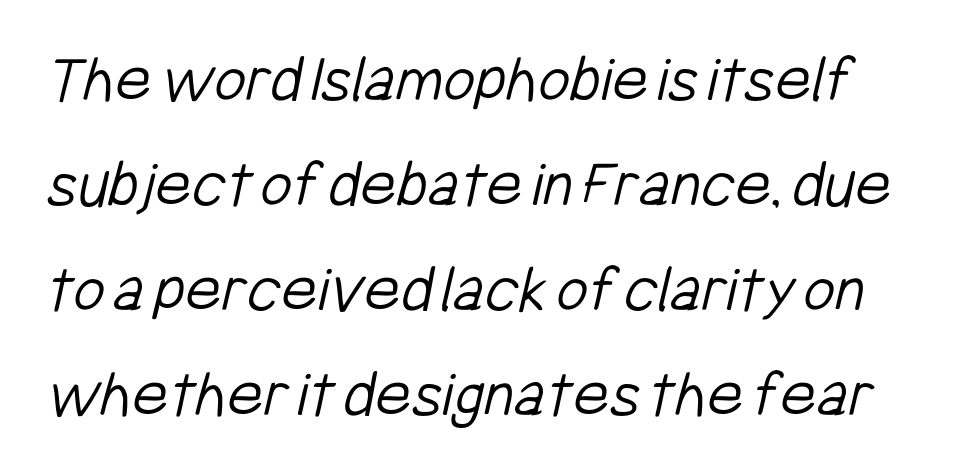
The image shows 69 px light, condensed sans-serif type; set normal line spacing (1.52x), normal letter spacing, not underlined; low stroke contrast and a medium x-height.
